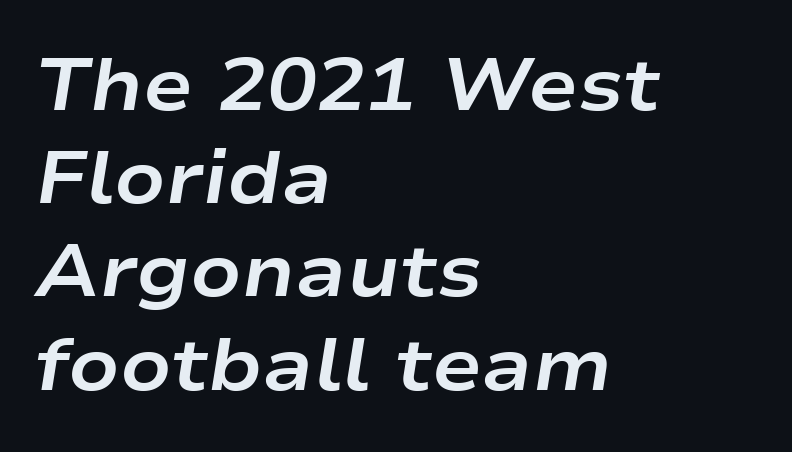
Q: Is the text bold? A: Yes.
Q: Is the text italic (slanted)? A: Yes, it leans right by about 9 degrees.
Q: Is the text underlined? A: No.
Q: How is the paragraph aligned? A: Left-aligned.
Q: Is the spacing between letters normal or unusually wide? A: Normal.
Q: Is the spacing between lines tight, normal or loose? A: Normal.
Q: Width (condensed, normal, or wide)? A: Wide.
Q: Stroke contrast? A: Low.
Q: x-height? A: Medium.
Q: Monospaced? A: No.
